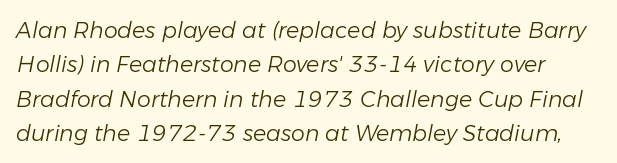
The image shows 22 px text type, italic (leaning right); set normal line spacing (1.56x), normal letter spacing, not underlined.
